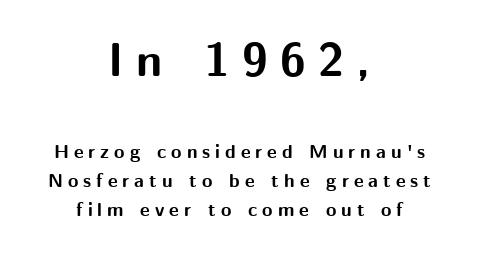
Q: Is the text bold? A: Yes.
Q: Is the text italic (slanted)? A: No, it is upright.
Q: Is the typeface a serif or a sans-serif typeface? A: Sans-serif.
Q: Is the text underlined? A: No.
Q: How is the paragraph aligned? A: Centered.
Q: Is the spacing between letters normal or unusually wide? A: Unusually wide.
Q: Is the spacing between lines tight, normal or loose? A: Normal.
Q: Which block of text is set in a larger size, the first (top) or the second (bottom)? A: The first (top) one.
Q: Width (condensed, normal, or wide)? A: Normal.
Q: Stroke contrast? A: Medium.
Q: x-height? A: Medium.
Q: Monospaced? A: No.
